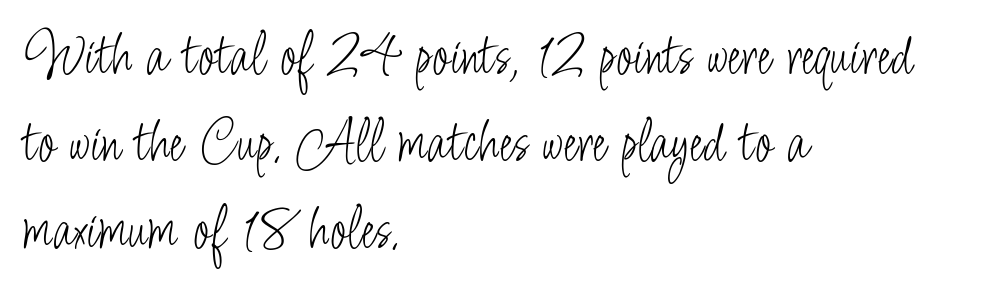
{"serif": "no", "bold": "no", "weight": "light", "width": "condensed", "stroke_contrast": "low", "x_height": "small", "monospaced": "no", "underline": "no", "align": "left", "line_spacing": "normal", "line_spacing_ratio": 1.4, "letter_spacing": "normal", "letter_spacing_em": 0.0, "glyph_px": 62}
